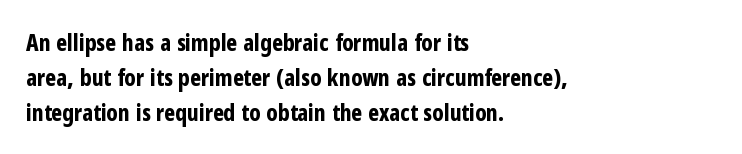
Q: Is the text bold? A: Yes.
Q: Is the text italic (slanted)? A: No, it is upright.
Q: Is the text underlined? A: No.
Q: How is the paragraph aligned? A: Left-aligned.
Q: Is the spacing between letters normal or unusually wide? A: Normal.
Q: Is the spacing between lines tight, normal or loose? A: Normal.
